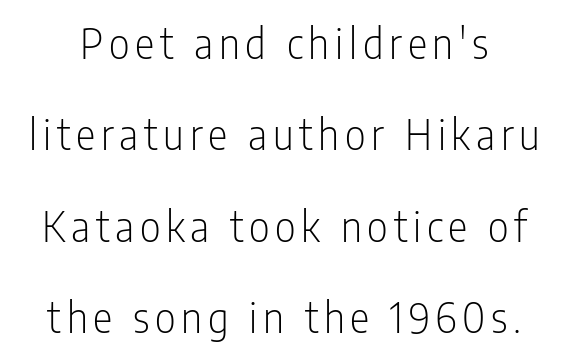
{"serif": "no", "italic": "no", "bold": "no", "weight": "light", "width": "condensed", "stroke_contrast": "low", "x_height": "medium", "monospaced": "no", "underline": "no", "line_spacing": "loose", "line_spacing_ratio": 2.23, "glyph_px": 41}
